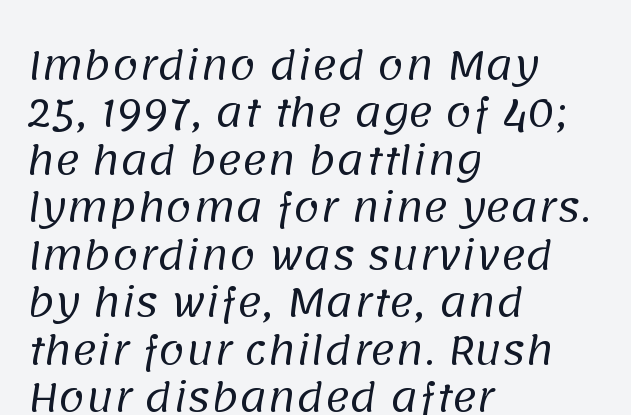
{"serif": "no", "bold": "no", "weight": "regular", "width": "normal", "stroke_contrast": "low", "x_height": "large", "monospaced": "no", "underline": "no", "align": "left", "line_spacing": "normal", "line_spacing_ratio": 1.25, "letter_spacing": "normal", "letter_spacing_em": 0.0, "glyph_px": 38}
